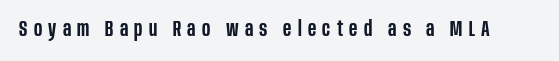
The image shows 21 px text type, upright; set unusually wide letter spacing (+0.3 em), not underlined.
